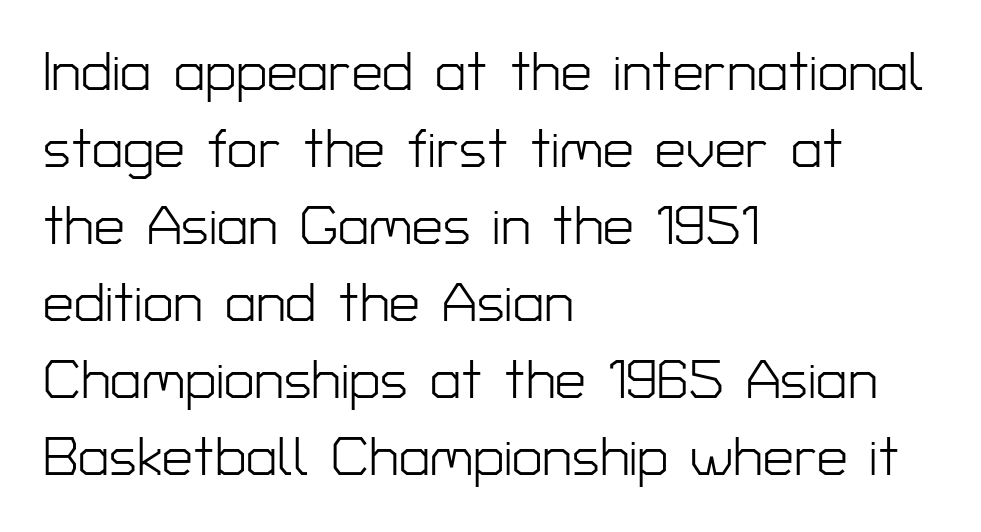
{"serif": "no", "italic": "no", "bold": "no", "weight": "light", "width": "normal", "stroke_contrast": "low", "x_height": "medium", "monospaced": "no", "underline": "no", "align": "left", "line_spacing": "normal", "line_spacing_ratio": 1.4, "letter_spacing": "normal", "letter_spacing_em": 0.0, "glyph_px": 55}
